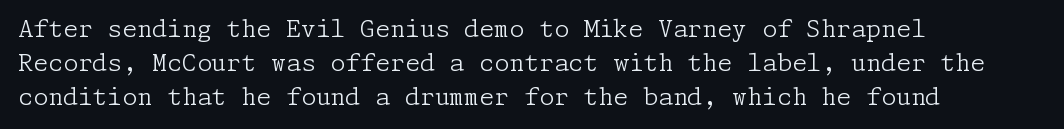
{"italic": "no", "bold": "no", "underline": "no", "align": "left", "line_spacing": "normal", "line_spacing_ratio": 1.41, "letter_spacing": "normal", "letter_spacing_em": 0.0, "glyph_px": 24}
